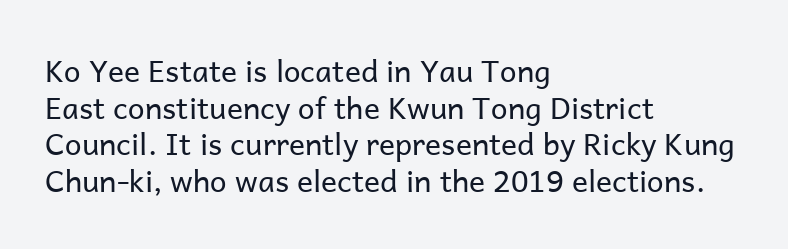
It's the straight-up-and-down kind of type. Heaviness? Minimal to ordinary, like unemphasized prose. Left-aligned paragraph, ragged on the right. How are the letters spaced? Ordinarily, with no added tracking. Character widths vary here, with narrow letters taking less room than wide ones. In terms of letterform style, serifs are entirely absent.
